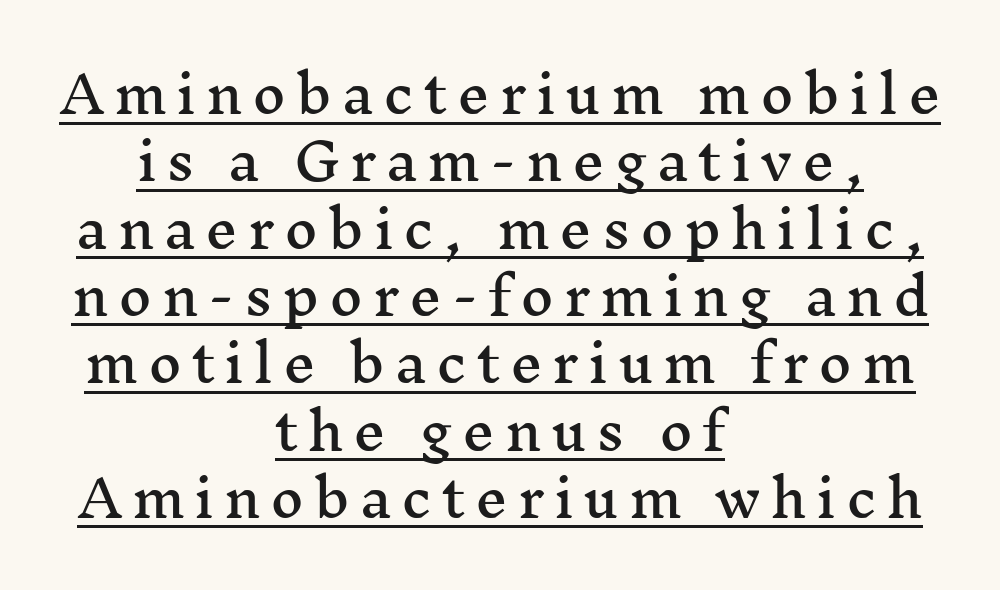
Spacing verdict: proportional, widths tailored to each character. Regarding serifs, this sample has them. Somebody hit Ctrl+U on this one — the words are underlined. The font's upright variant was chosen for this text.
